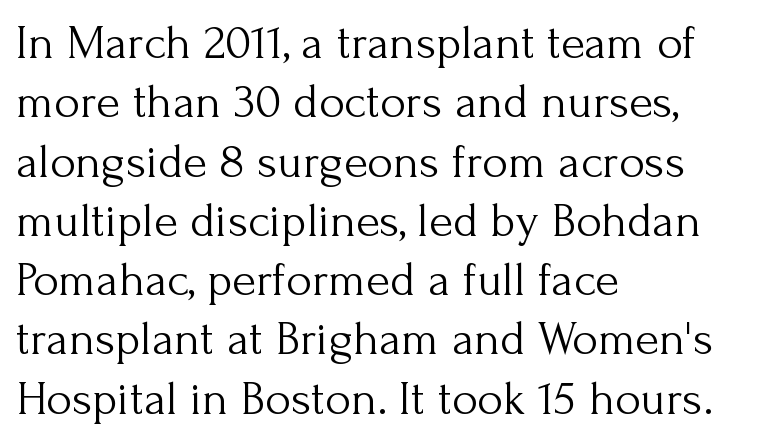
The image shows 49 px light serif type, upright; set left-aligned, line spacing 1.21x, normal letter spacing, not underlined; medium stroke contrast and a small x-height.
